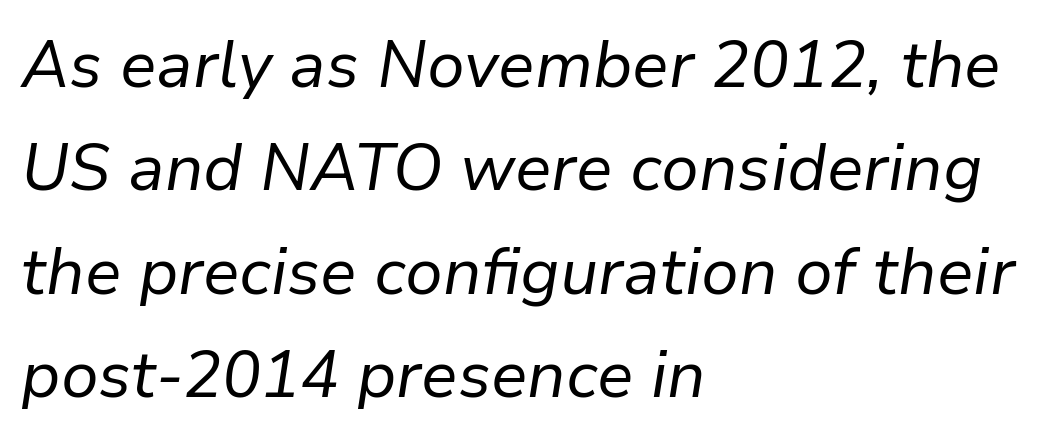
Each letter keeps its own natural width here, so spacing adapts to shape. These lines keep a tight, regular rhythm from letter to letter. The typesetter chose a ragged-right arrangement here. Letters rest on an invisible, unmarked baseline.
